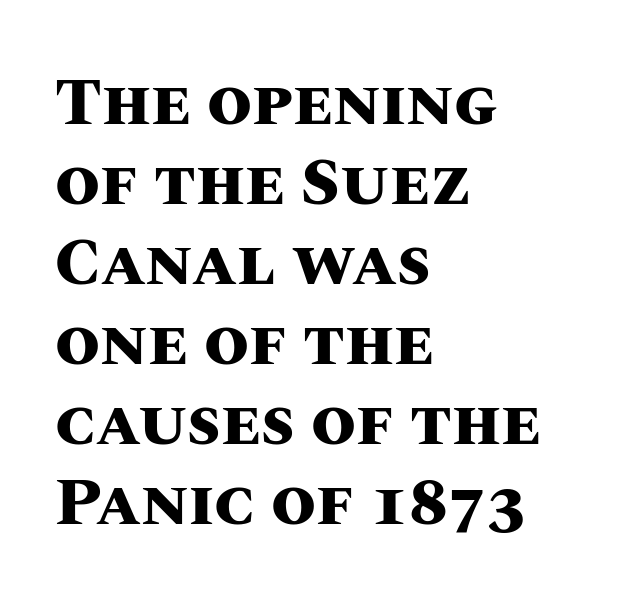
The image shows 65 px heavy type, upright; set left-aligned, line spacing 1.23x, normal letter spacing, not underlined; medium stroke contrast and a large x-height.
